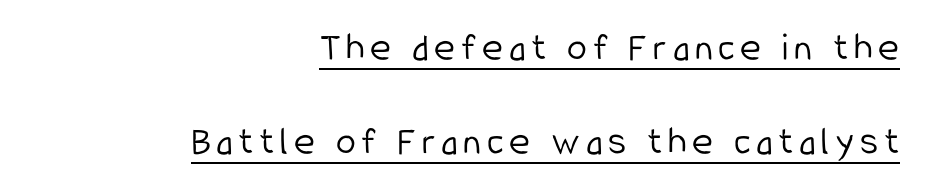
The image shows 40 px light, condensed sans-serif type, upright; set right-aligned, loose line spacing (2.35x), underlined; low stroke contrast and a medium x-height.
